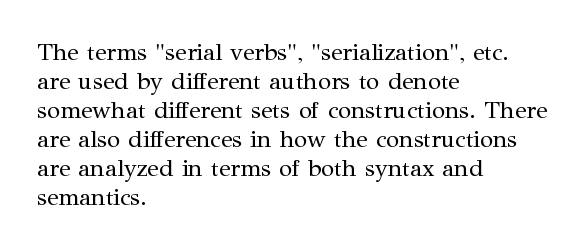
The image shows 24 px text type, upright; set left-aligned, line spacing 1.21x, normal letter spacing, not underlined.
